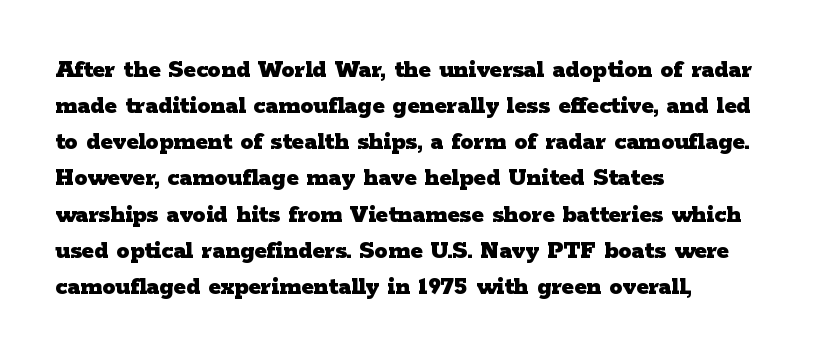
Clear beneath every line of the passage. The typography opts for an upright posture over an oblique one. Evenly set lines give the paragraph a standard silhouette. Standard letterfit; no display-style spreading of the glyphs. The compositor pushed each line to the left boundary.
